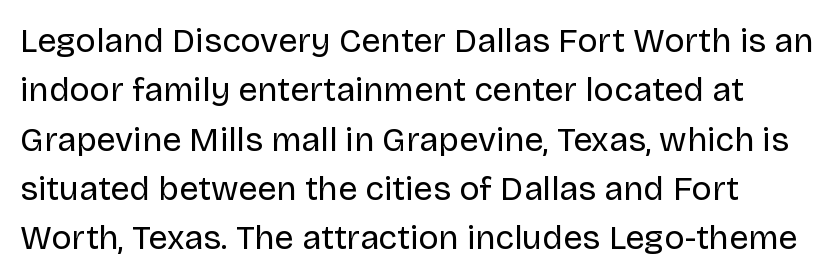
Q: Is the text bold? A: No.
Q: Is the text italic (slanted)? A: No, it is upright.
Q: Is the typeface a serif or a sans-serif typeface? A: Sans-serif.
Q: Is the text underlined? A: No.
Q: How is the paragraph aligned? A: Left-aligned.
Q: Is the spacing between letters normal or unusually wide? A: Normal.
Q: Is the spacing between lines tight, normal or loose? A: Normal.
Q: Width (condensed, normal, or wide)? A: Normal.
Q: Stroke contrast? A: Low.
Q: x-height? A: Large.
Q: Monospaced? A: No.
